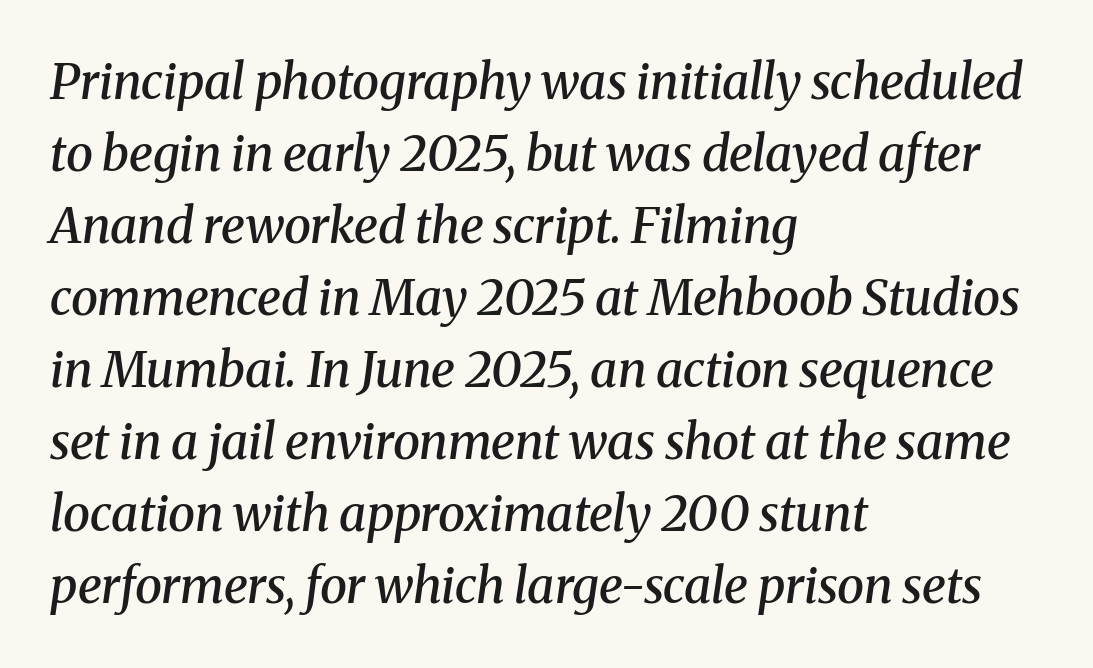
The image shows 49 px semibold serif type, italic (leaning right); set left-aligned, normal line spacing (1.47x), normal letter spacing, not underlined; medium stroke contrast and a medium x-height.
